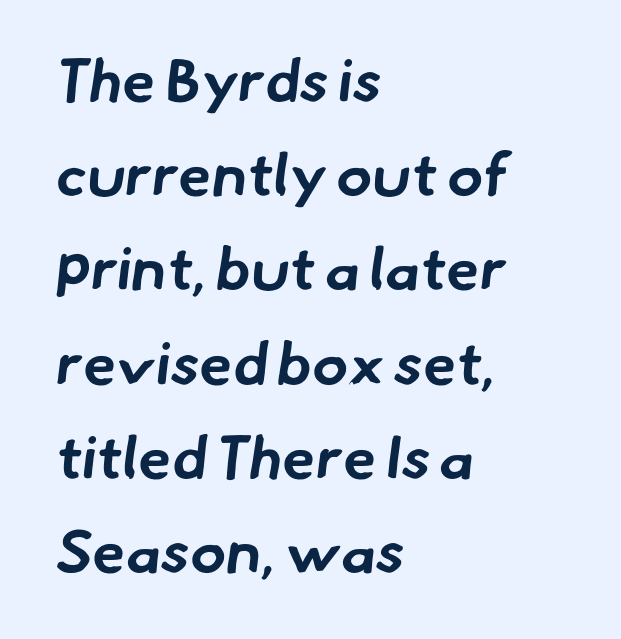
The image shows 60 px bold sans-serif type; set left-aligned, normal line spacing (1.57x), normal letter spacing, not underlined; low stroke contrast and a small x-height.
